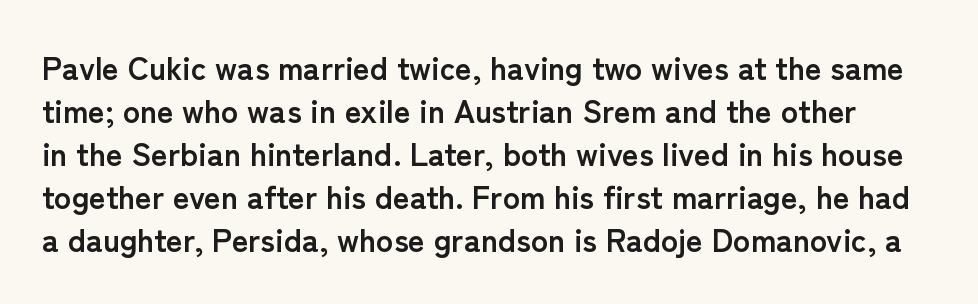
Q: Is the text bold? A: Yes.
Q: Is the text italic (slanted)? A: No, it is upright.
Q: Is the typeface a serif or a sans-serif typeface? A: Sans-serif.
Q: Is the text underlined? A: No.
Q: Is the spacing between letters normal or unusually wide? A: Normal.
Q: Is the spacing between lines tight, normal or loose? A: Normal.
Q: Width (condensed, normal, or wide)? A: Normal.
Q: Stroke contrast? A: Low.
Q: x-height? A: Medium.
Q: Monospaced? A: No.
